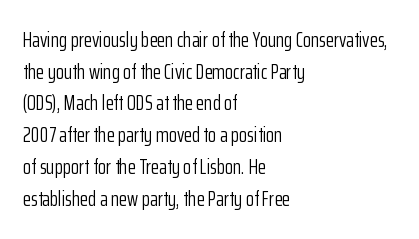
Style check: upright. Leftover space on each line is placed entirely after the last word. The rows are spaced the way most documents space them. The font is comparable to plain body text, perhaps lighter. Honestly, there is no underline to notice here at all. Nobody touched the tracking dial on this one.
